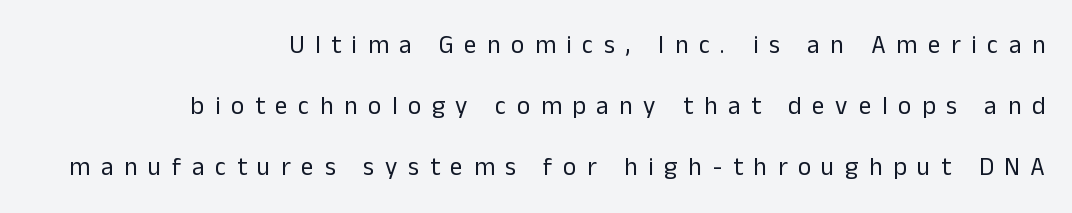
{"italic": "no", "bold": "no", "underline": "no", "align": "right", "line_spacing": "loose", "line_spacing_ratio": 2.44, "letter_spacing": "wide", "letter_spacing_em": 0.43, "glyph_px": 25}
